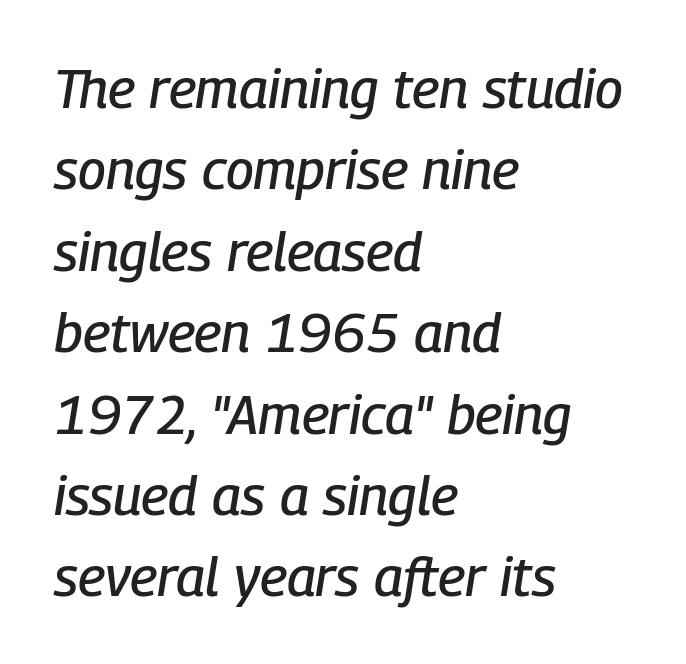
{"italic": "yes", "lean": "right", "slant_degrees": 9, "width": "condensed", "stroke_contrast": "low", "x_height": "medium", "monospaced": "no", "underline": "no", "align": "left", "line_spacing": "normal", "line_spacing_ratio": 1.48, "letter_spacing": "normal", "letter_spacing_em": 0.0, "glyph_px": 55}
